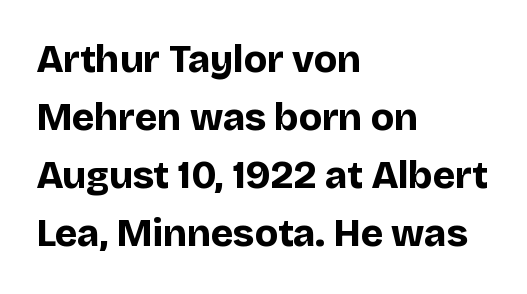
Q: Is the text bold? A: Yes.
Q: Is the text italic (slanted)? A: No, it is upright.
Q: Is the typeface a serif or a sans-serif typeface? A: Sans-serif.
Q: Is the text underlined? A: No.
Q: How is the paragraph aligned? A: Left-aligned.
Q: Is the spacing between letters normal or unusually wide? A: Normal.
Q: Is the spacing between lines tight, normal or loose? A: Normal.
Q: Width (condensed, normal, or wide)? A: Normal.
Q: Stroke contrast? A: Low.
Q: x-height? A: Large.
Q: Monospaced? A: No.
